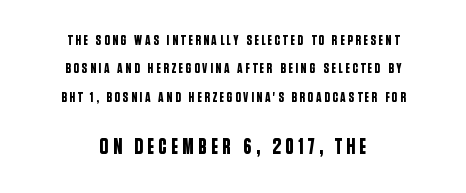
The words here are not underlined. Here the second block reads like a headline and the first like body copy. You can tell it's not italic because the verticals are truly vertical. You could fit nearly another row in the gap between these rows. Both edges are ragged and mirror each other, which tells us the setting is centered.
